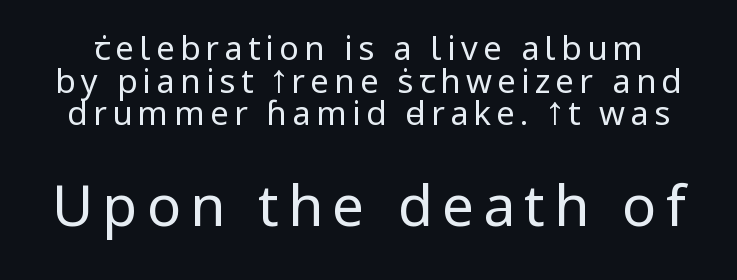
{"serif": "no", "italic": "no", "bold": "no", "weight": "regular", "width": "normal", "stroke_contrast": "low", "x_height": "medium", "monospaced": "no", "underline": "no", "line_spacing": "tight", "line_spacing_ratio": 0.99, "larger_block": "second", "size_ratio": 1.73, "glyph_px": 57}
